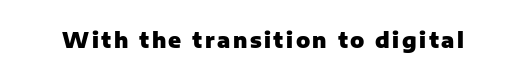
Pretty heavy lettering here — definitely bold. The passage shown is not underscored anywhere. Do the letters lean? They stand straight.
